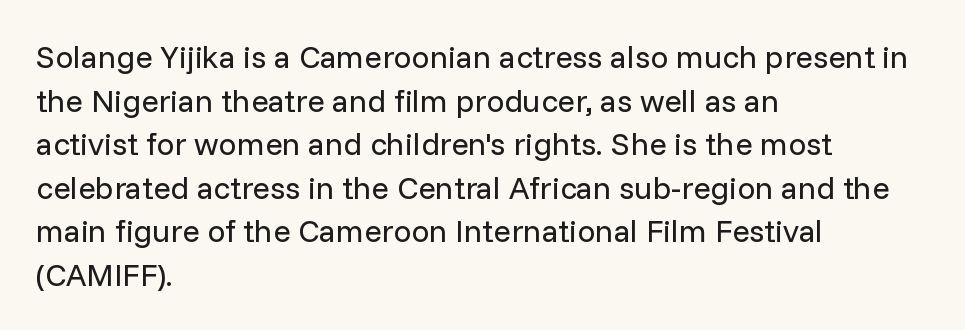
Q: Is the text bold? A: No.
Q: Is the text italic (slanted)? A: No, it is upright.
Q: Is the typeface a serif or a sans-serif typeface? A: Sans-serif.
Q: Is the text underlined? A: No.
Q: How is the paragraph aligned? A: Left-aligned.
Q: Is the spacing between letters normal or unusually wide? A: Normal.
Q: Is the spacing between lines tight, normal or loose? A: Normal.
Q: Width (condensed, normal, or wide)? A: Normal.
Q: Stroke contrast? A: Low.
Q: x-height? A: Medium.
Q: Monospaced? A: No.
